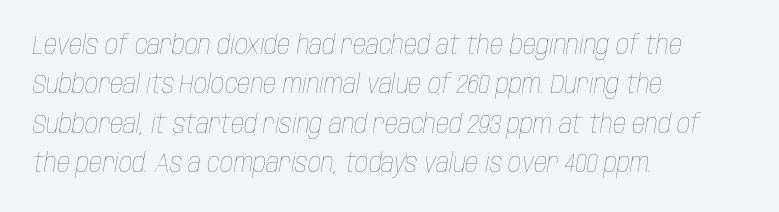
{"italic": "yes", "lean": "right", "slant_degrees": 10, "bold": "no", "underline": "no", "align": "left", "line_spacing": "normal", "line_spacing_ratio": 1.51, "letter_spacing": "normal", "letter_spacing_em": 0.0, "glyph_px": 26}
